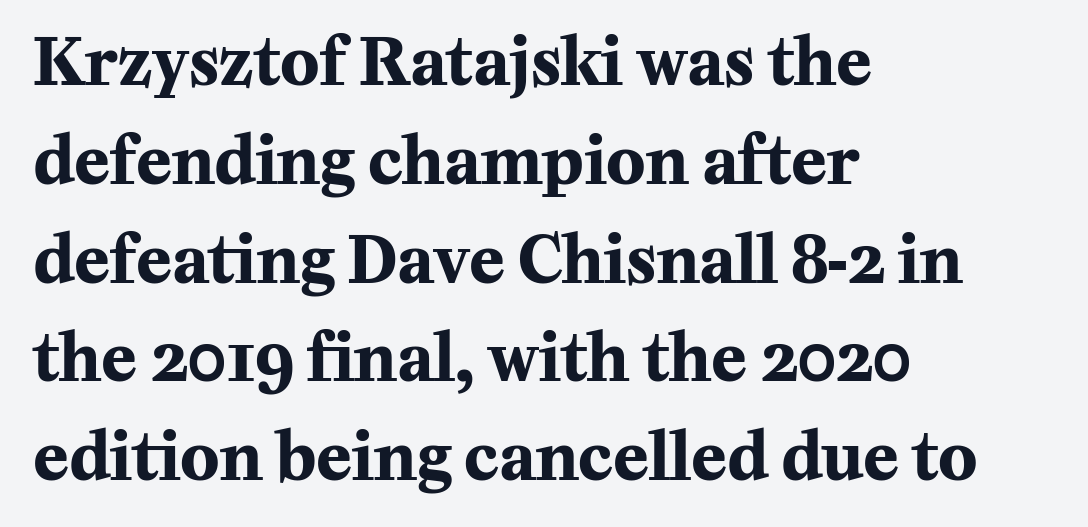
The image shows 65 px bold serif type, upright; set left-aligned, normal line spacing (1.52x), normal letter spacing, not underlined; medium stroke contrast and a medium x-height.
